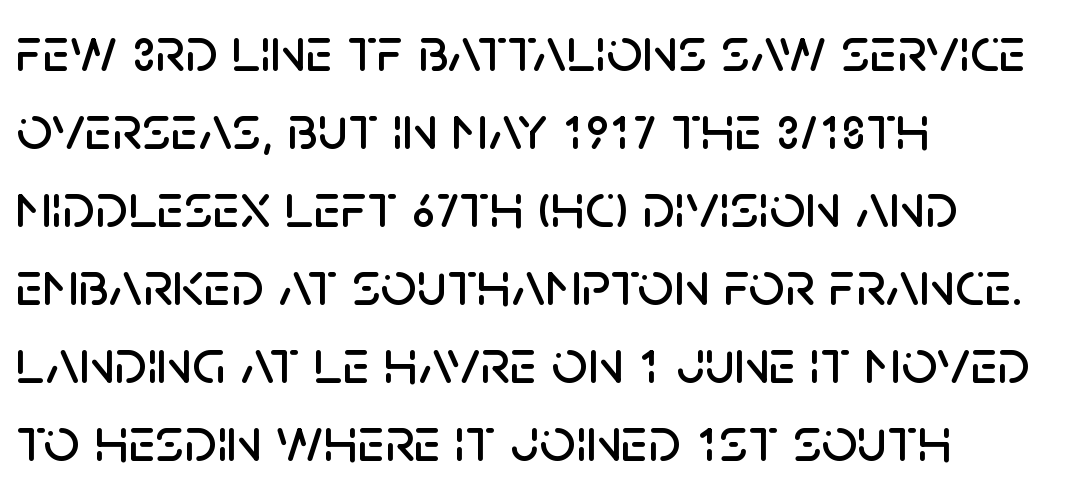
Ordinary non-slanted type is in use. The rendering uses natural spacing where letterforms have individual widths. Casual observation: everything's shoved over to the left. Serif or sans? Sans — the stroke terminals are bare. This sample uses plain, unmodified letter spacing. Just letters on the line, the space beneath them empty.
